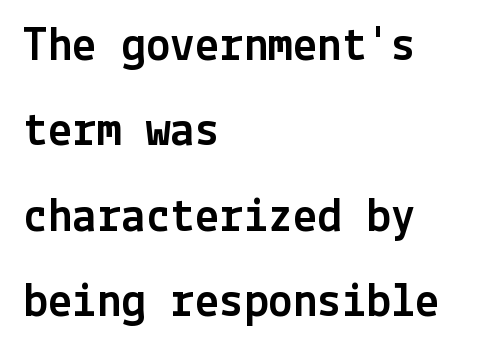
The image shows 49 px sans-serif type, upright; set left-aligned, line spacing 1.74x, normal letter spacing, not underlined; a medium x-height.
